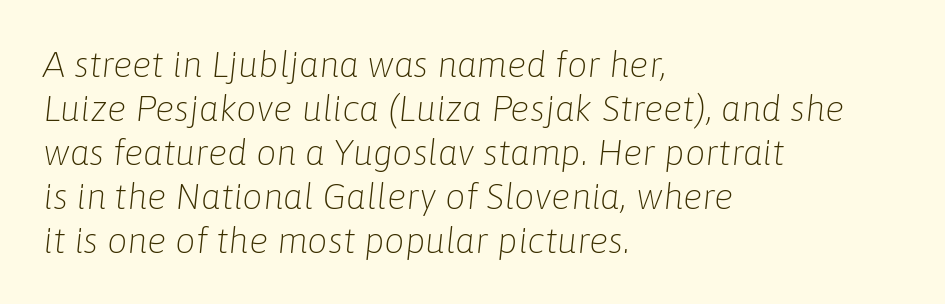
Think of a printed novel: that variable character pitch is what you see here. The passage shown leans; its letterforms are oblique. A student would call this left alignment; a typographer would say flush left, rag right. The typesetting does not lean heavy: it is not bold. Anything drawn beneath the words? Only blank space. The face used here is rendered with its standard letterfit.
